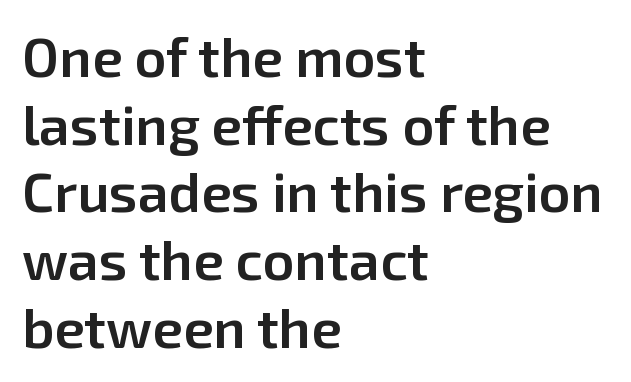
Q: Is the text bold? A: Semi-bold.
Q: Is the text italic (slanted)? A: No, it is upright.
Q: Is the typeface a serif or a sans-serif typeface? A: Sans-serif.
Q: Is the text underlined? A: No.
Q: How is the paragraph aligned? A: Left-aligned.
Q: Is the spacing between letters normal or unusually wide? A: Normal.
Q: Width (condensed, normal, or wide)? A: Normal.
Q: Stroke contrast? A: Low.
Q: x-height? A: Medium.
Q: Monospaced? A: No.
